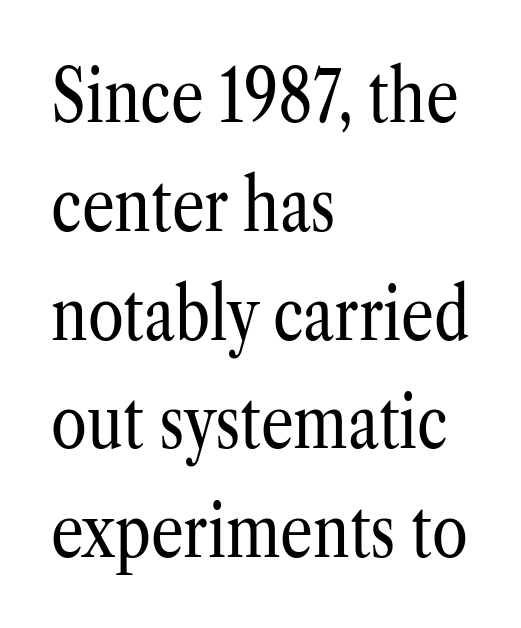
Each letter keeps its own natural width here, so spacing adapts to shape. In terms of leading, this rendering sits right in the middle. Every row of glyphs begins at an identical x-position on the left. Notice how the stems are strictly vertical — no italics here. The letters sit at their default tracking, neither squeezed nor spread.
